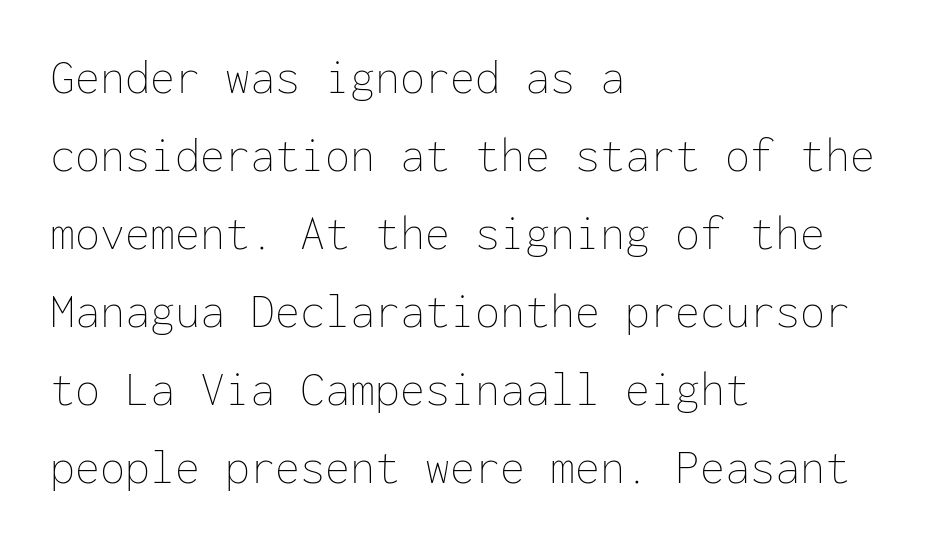
There is no visible air inserted between adjacent glyphs. The passage shown is typed in a monospace face where columns stay perfectly aligned. Think standard paragraph weight, or any step lighter than that. Descender tails drop into unmarked territory. The font's upright variant was chosen for this text.
